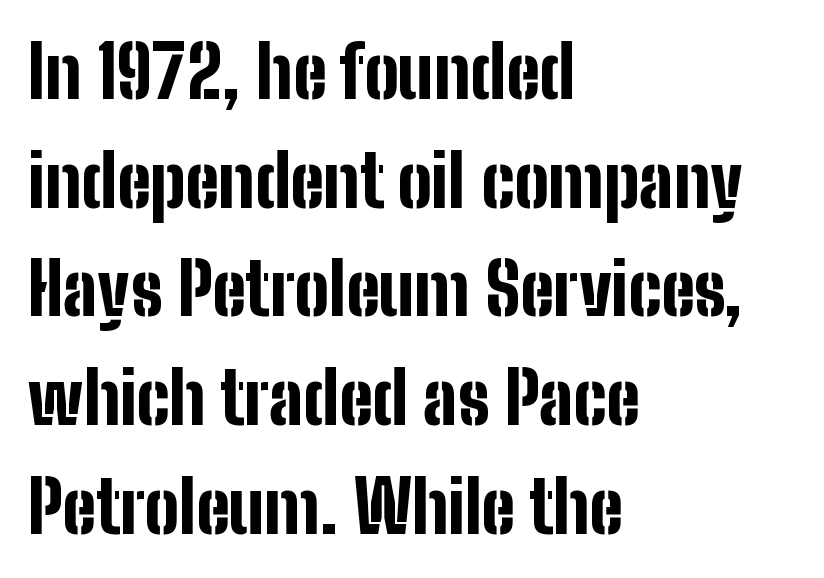
The strokes are fattened all the way to bold. Which margin do the lines hug? The left one — the right edge is uneven. If you drew a line through each stem, it would be perfectly vertical. This sample has the flowing, uneven cadence of proportional lettering.
